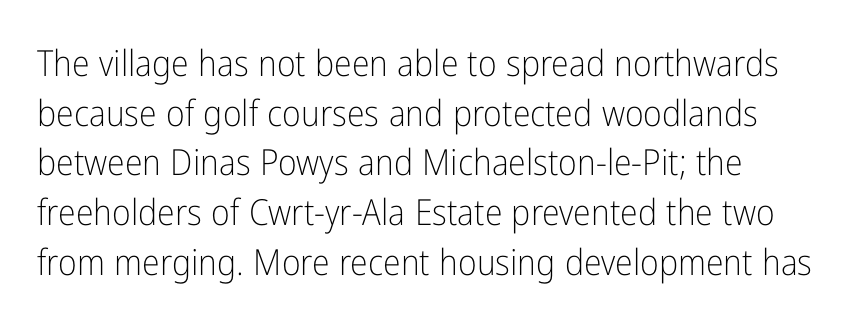
Q: Is the text bold? A: No.
Q: Is the text italic (slanted)? A: No, it is upright.
Q: Is the typeface a serif or a sans-serif typeface? A: Sans-serif.
Q: Is the text underlined? A: No.
Q: How is the paragraph aligned? A: Left-aligned.
Q: Is the spacing between letters normal or unusually wide? A: Normal.
Q: Is the spacing between lines tight, normal or loose? A: Normal.
Q: Width (condensed, normal, or wide)? A: Condensed.
Q: Stroke contrast? A: Low.
Q: x-height? A: Medium.
Q: Monospaced? A: No.
